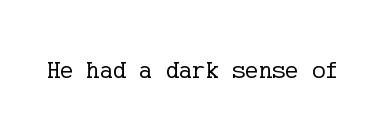
{"italic": "no", "bold": "no", "underline": "no", "letter_spacing": "normal", "letter_spacing_em": 0.0, "glyph_px": 25}
